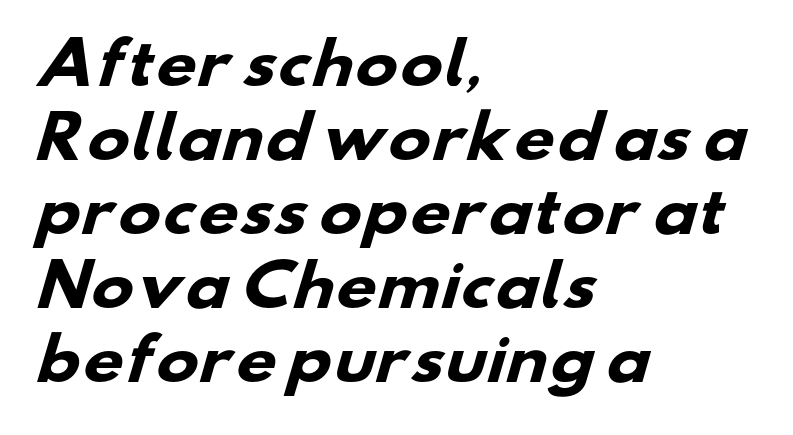
Q: Is the text bold? A: Yes.
Q: Is the typeface a serif or a sans-serif typeface? A: Sans-serif.
Q: Is the text underlined? A: No.
Q: How is the paragraph aligned? A: Left-aligned.
Q: Is the spacing between letters normal or unusually wide? A: Normal.
Q: Is the spacing between lines tight, normal or loose? A: Normal.
Q: Width (condensed, normal, or wide)? A: Wide.
Q: Stroke contrast? A: Low.
Q: x-height? A: Small.
Q: Monospaced? A: No.
